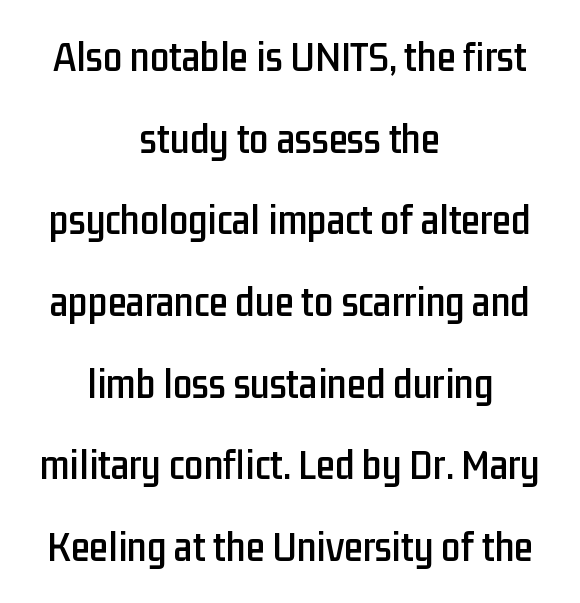
{"serif": "no", "italic": "no", "width": "condensed", "stroke_contrast": "low", "x_height": "medium", "monospaced": "no", "underline": "no", "align": "center", "line_spacing": "loose", "line_spacing_ratio": 1.9, "letter_spacing": "normal", "letter_spacing_em": 0.0, "glyph_px": 43}
